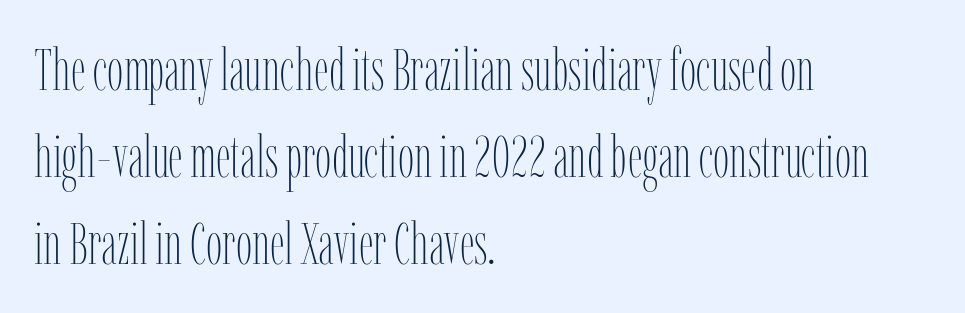
The image shows 58 px thin, condensed type, upright; set left-aligned, normal line spacing (1.5x), normal letter spacing, not underlined; low stroke contrast and a medium x-height.
